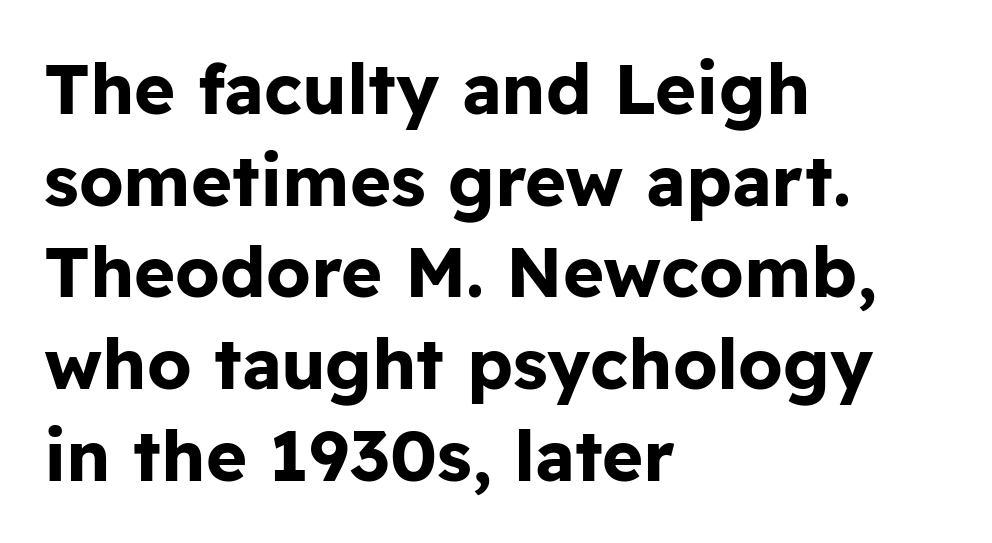
The image shows 70 px bold sans-serif type, upright; set left-aligned, normal line spacing (1.31x), normal letter spacing, not underlined; low stroke contrast and a medium x-height.
